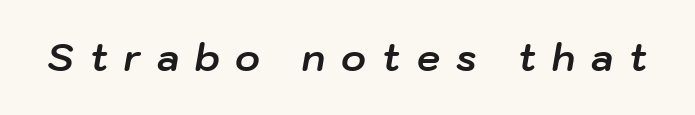
{"italic": "yes", "lean": "right", "slant_degrees": 10, "bold": "yes", "weight": "bold", "width": "normal", "stroke_contrast": "low", "x_height": "medium", "monospaced": "no", "underline": "no", "letter_spacing": "wide", "letter_spacing_em": 0.43, "glyph_px": 37}
